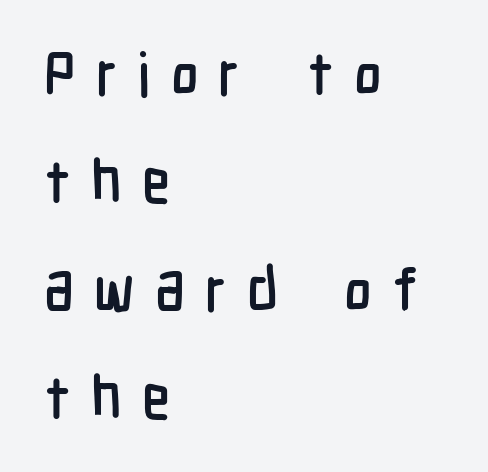
In CSS terms this would be text-align: left. Words appear elongated and porous because spacing is wide. Rendered with straight, roman letterforms. Glance below the letters and you will spot only blank space. The face used here is proportionally spaced, like ordinary book or web type.
